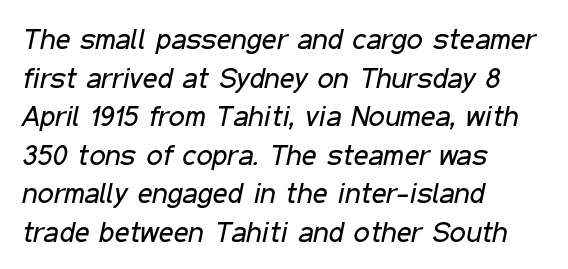
{"italic": "yes", "lean": "right", "slant_degrees": 11, "bold": "no", "weight": "regular", "width": "condensed", "stroke_contrast": "low", "x_height": "medium", "monospaced": "no", "underline": "no", "align": "left", "line_spacing": "normal", "line_spacing_ratio": 1.33, "letter_spacing": "normal", "letter_spacing_em": 0.0, "glyph_px": 29}
